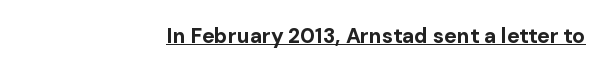
A rule runs beneath these lines of type. Letter spacing: default. Compared with an ordinary text face, these strokes are far heavier — a full bold. Leftover space on each line is placed entirely before the opening word.
